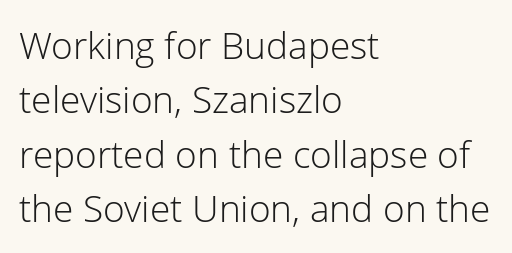
Q: Is the text bold? A: No.
Q: Is the text italic (slanted)? A: No, it is upright.
Q: Is the typeface a serif or a sans-serif typeface? A: Sans-serif.
Q: Is the text underlined? A: No.
Q: How is the paragraph aligned? A: Left-aligned.
Q: Is the spacing between letters normal or unusually wide? A: Normal.
Q: Is the spacing between lines tight, normal or loose? A: Normal.
Q: Width (condensed, normal, or wide)? A: Normal.
Q: Stroke contrast? A: Low.
Q: x-height? A: Medium.
Q: Monospaced? A: No.
